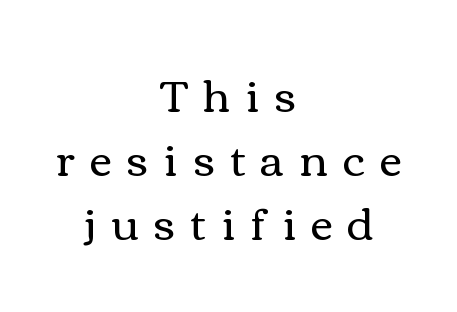
{"italic": "no", "bold": "no", "weight": "regular", "width": "wide", "stroke_contrast": "medium", "x_height": "medium", "monospaced": "no", "underline": "no", "align": "center", "line_spacing": "normal", "line_spacing_ratio": 1.45, "letter_spacing": "wide", "letter_spacing_em": 0.34, "glyph_px": 44}
